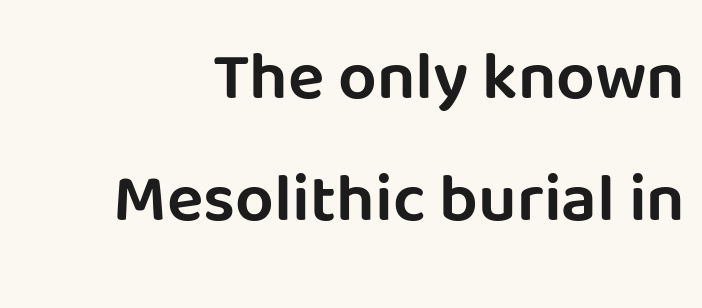
{"serif": "no", "italic": "no", "width": "normal", "stroke_contrast": "low", "x_height": "large", "monospaced": "no", "underline": "no", "line_spacing_ratio": 1.79, "letter_spacing": "normal", "letter_spacing_em": 0.0, "glyph_px": 68}
